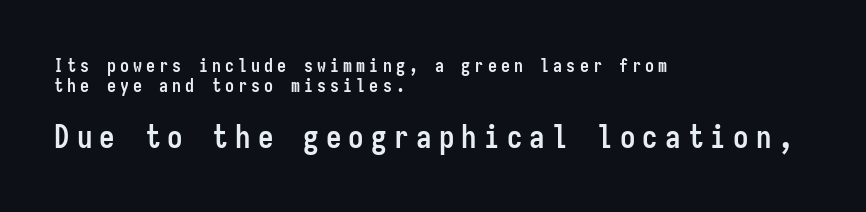
No italicization has been applied; the sample stays upright. I'd describe the lettering as bold — thick and assertive. Does the leading feel generous? Not at all — it's pinched. The font family rendered here belongs to the sans-serif group. A student would call this left alignment; a typographer would say flush left, rag right.
